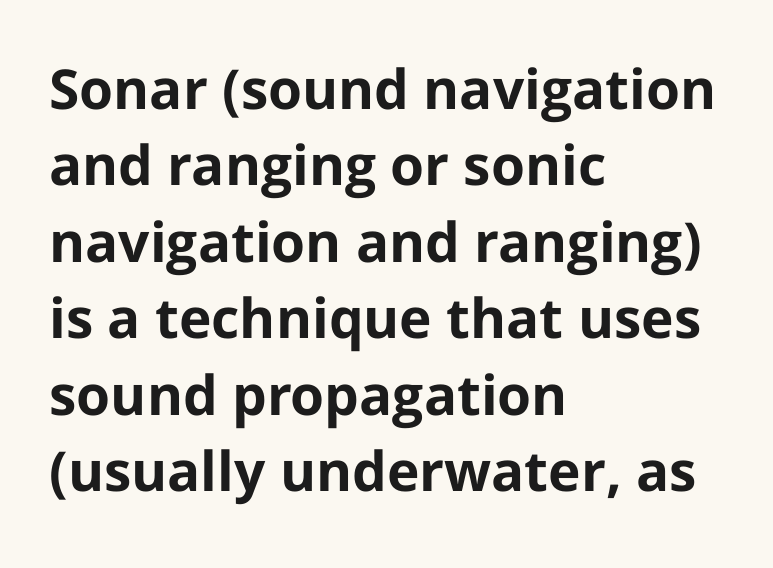
{"serif": "no", "italic": "no", "bold": "yes", "weight": "bold", "width": "normal", "stroke_contrast": "low", "x_height": "medium", "monospaced": "no", "underline": "no", "align": "left", "line_spacing": "normal", "line_spacing_ratio": 1.39, "letter_spacing": "normal", "letter_spacing_em": 0.0, "glyph_px": 55}
